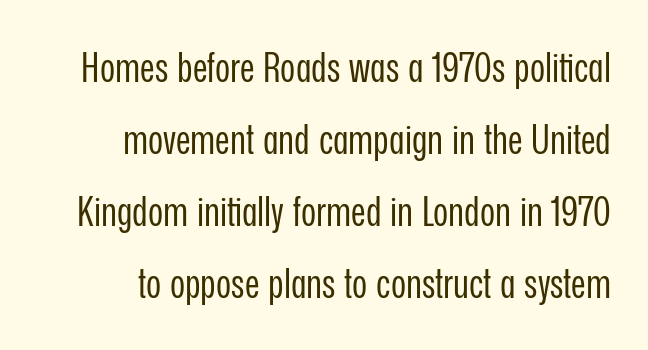
The image shows 41 px regular-weight, condensed sans-serif type, upright; set line spacing 1.76x, normal letter spacing, not underlined; low stroke contrast and a medium x-height.
